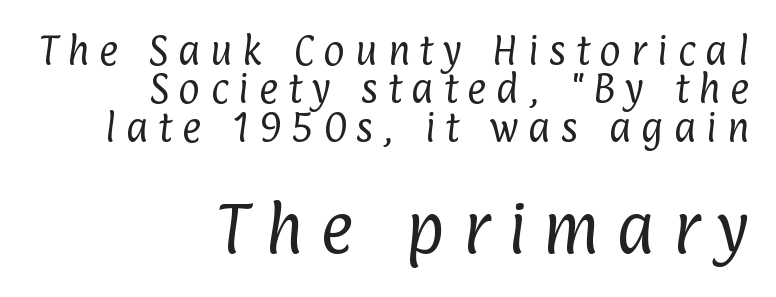
Q: Is the text bold? A: No.
Q: Is the typeface a serif or a sans-serif typeface? A: Sans-serif.
Q: Is the text underlined? A: No.
Q: How is the paragraph aligned? A: Right-aligned.
Q: Is the spacing between letters normal or unusually wide? A: Unusually wide.
Q: Which block of text is set in a larger size, the first (top) or the second (bottom)? A: The second (bottom) one.
Q: Width (condensed, normal, or wide)? A: Condensed.
Q: Stroke contrast? A: Low.
Q: x-height? A: Medium.
Q: Monospaced? A: No.
